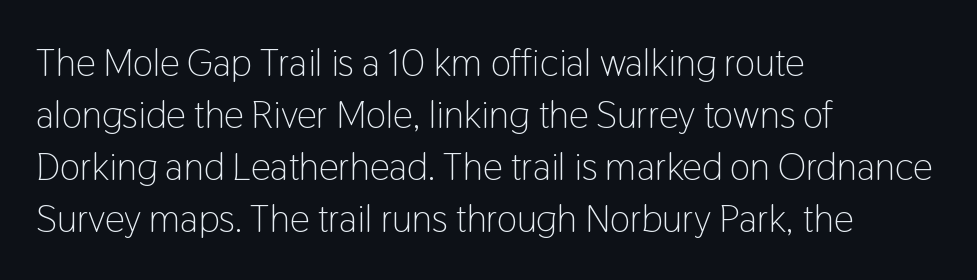
The image shows 39 px light, condensed sans-serif type, upright; set left-aligned, normal line spacing (1.33x), normal letter spacing, not underlined; low stroke contrast and a medium x-height.
